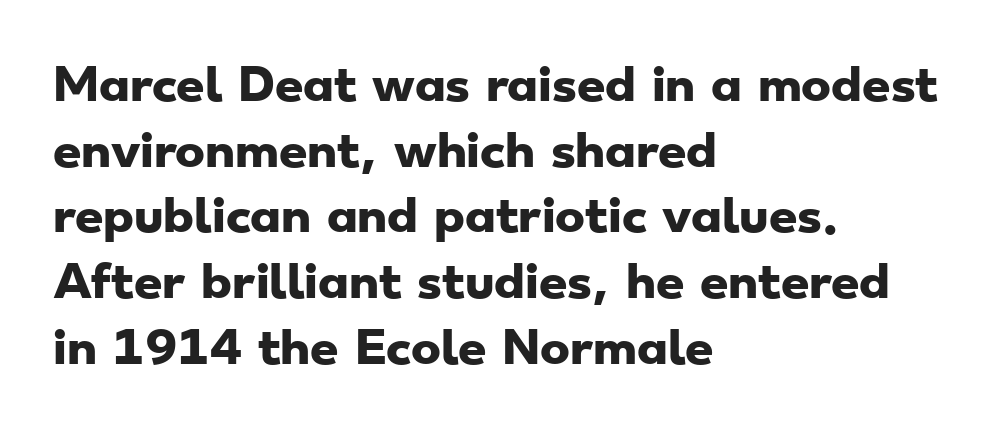
The string is rendered with underlining switched off. I'd call this a sans setting — the letters go barefoot. Default kerning and tracking; the words read as compact shapes. These lines sit exactly where default settings would place them.
